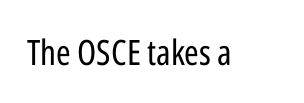
{"serif": "no", "italic": "no", "bold": "no", "weight": "regular", "width": "condensed", "stroke_contrast": "low", "x_height": "medium", "monospaced": "no", "underline": "no", "letter_spacing": "normal", "letter_spacing_em": 0.0, "glyph_px": 35}
